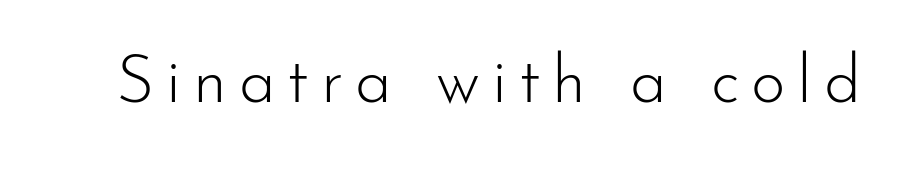
{"serif": "no", "italic": "no", "bold": "no", "weight": "light", "width": "normal", "stroke_contrast": "low", "x_height": "small", "monospaced": "no", "underline": "no", "glyph_px": 66}
